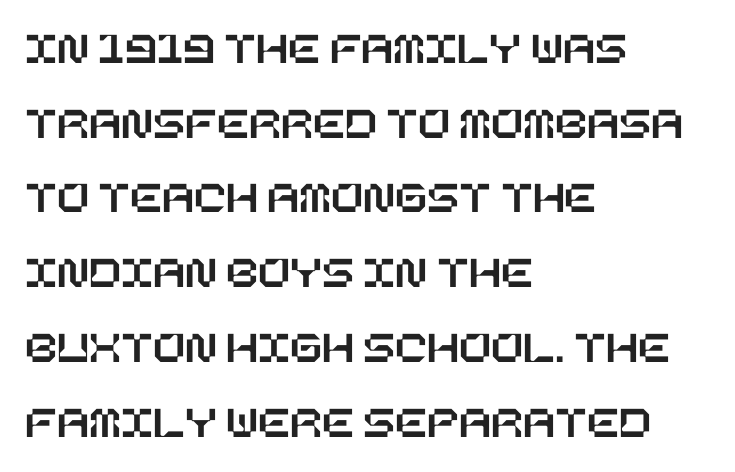
Q: Is the text italic (slanted)? A: No, it is upright.
Q: Is the text underlined? A: No.
Q: How is the paragraph aligned? A: Left-aligned.
Q: Is the spacing between letters normal or unusually wide? A: Normal.
Q: Is the spacing between lines tight, normal or loose? A: Normal.
Q: Width (condensed, normal, or wide)? A: Normal.
Q: Stroke contrast? A: Low.
Q: x-height? A: Large.
